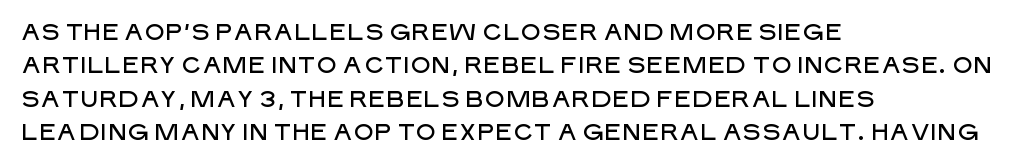
The image shows 23 px text type, upright; set left-aligned, normal line spacing (1.45x), normal letter spacing, not underlined.
